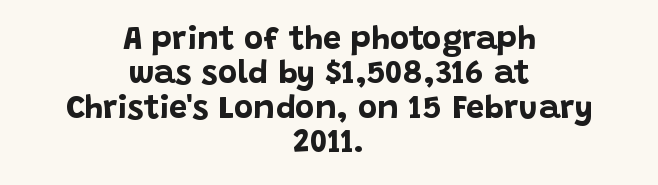
Nothing unusual about the tracking: characters are spaced as the font intends. The letters stand straight up with perfectly vertical stems. Leading is clearly below the norm, producing a dense column. Heavy-handed strokes throughout: this text is bold. This rendering features lettering with no underline.
